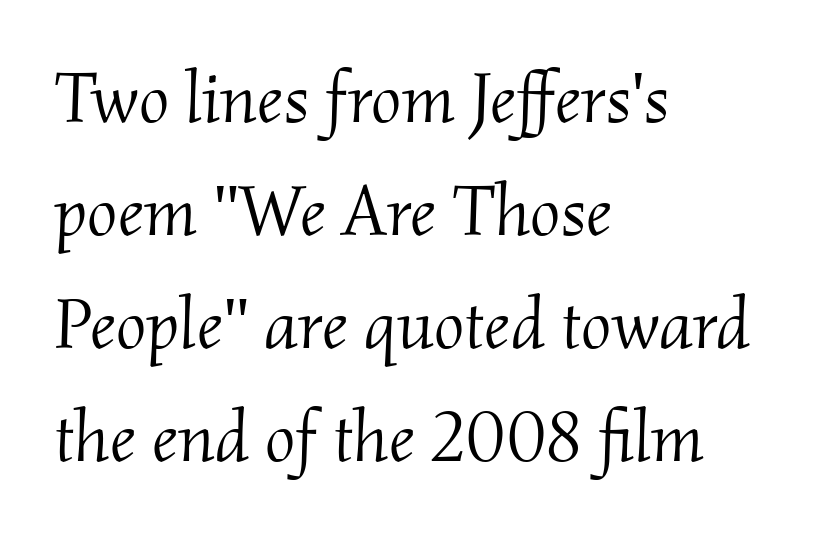
{"serif": "yes", "italic": "yes", "lean": "right", "slant_degrees": 2, "bold": "no", "weight": "light", "width": "normal", "stroke_contrast": "medium", "x_height": "small", "monospaced": "no", "underline": "no", "align": "left", "line_spacing": "normal", "line_spacing_ratio": 1.57, "letter_spacing": "normal", "letter_spacing_em": 0.0, "glyph_px": 72}
